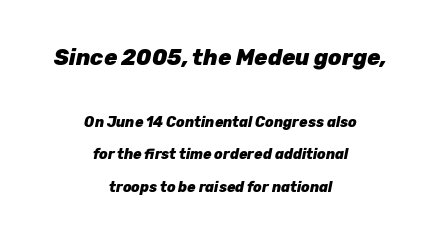
The image shows 22 px bold type, italic (leaning right); set centered, loose line spacing (2.32x), normal letter spacing, not underlined; the first (top) block is 1.57x larger.
